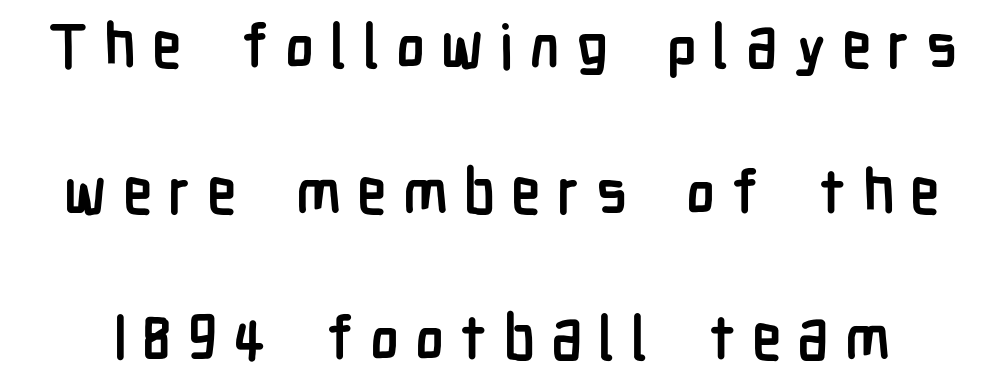
The image shows 61 px semibold, condensed sans-serif type, upright; set loose line spacing (2.39x), unusually wide letter spacing (+0.26 em), not underlined; low stroke contrast and a medium x-height.
